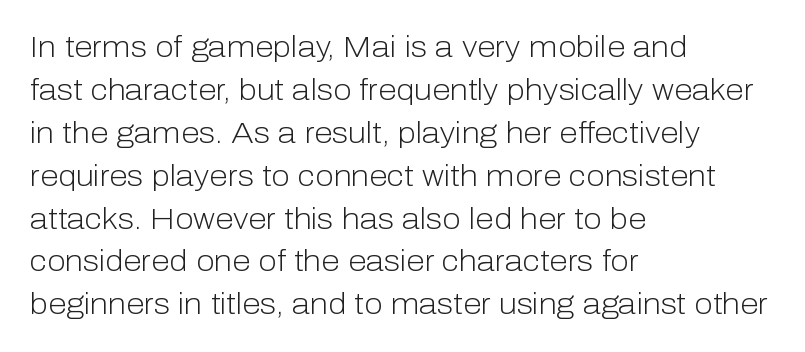
Each letter's strokes conclude bluntly, with no projecting serifs. The rendering uses a moderate line-height, typical for paragraphs. Looks like regular typesetting: each glyph gets only the width it needs. A bare baseline throughout the passage.
